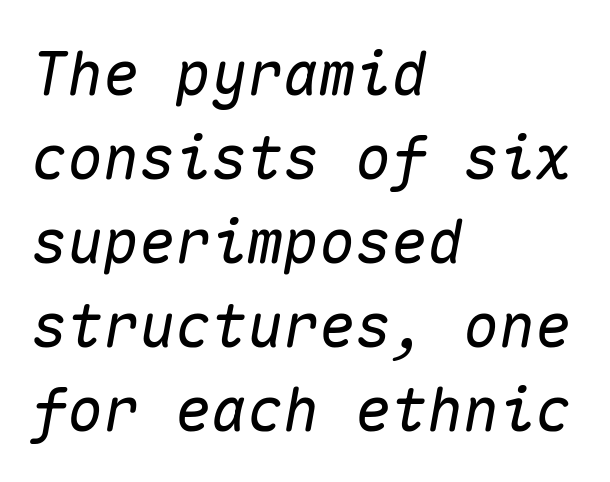
You can tell it's italic because the verticals aren't actually vertical. Spacing verdict: monospaced, one width for all characters. The passage shown stacks its lines at a standard gap. Typeset ragged right — the left edge is the straight one.
